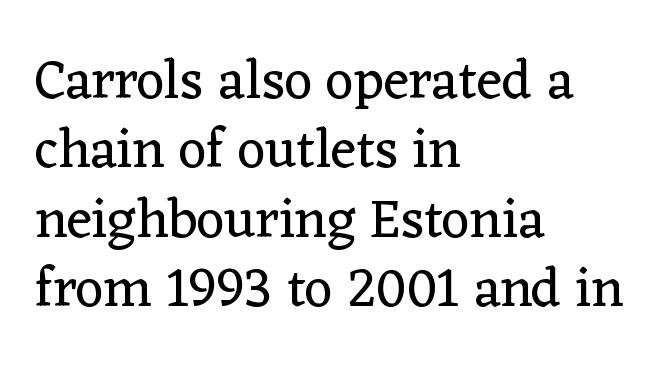
{"serif": "yes", "italic": "no", "bold": "no", "weight": "regular", "width": "normal", "stroke_contrast": "low", "x_height": "medium", "monospaced": "no", "underline": "no", "align": "left", "line_spacing": "normal", "line_spacing_ratio": 1.26, "letter_spacing": "normal", "letter_spacing_em": 0.0, "glyph_px": 55}
